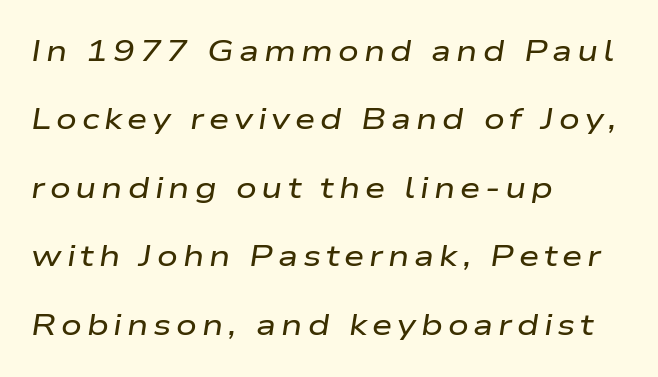
The image shows 29 px wide type, italic (leaning right); set left-aligned, loose line spacing (2.36x), not underlined; low stroke contrast and a medium x-height.
